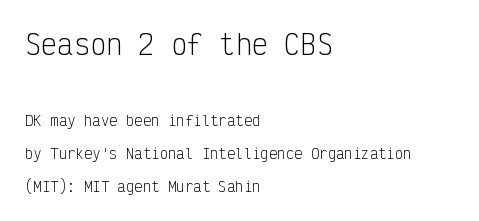
The image shows 27 px text type, upright; set left-aligned, loose line spacing (2.35x), normal letter spacing, not underlined; the first (top) block is 1.93x larger.
